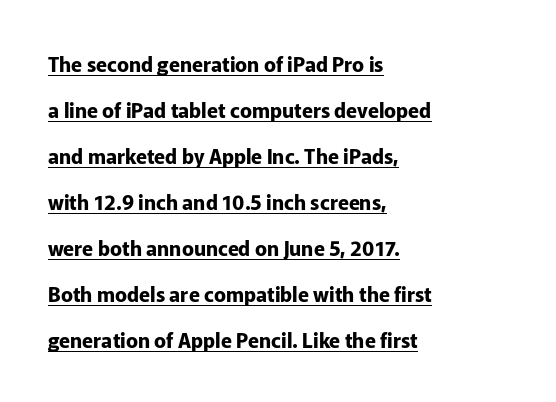
Line starts are locked; line ends wander. Typographic density is high because the face is bold. Quick note: underline on. What's the leading like? Stretched, with rows far apart. This sample uses plain, unmodified letter spacing.
